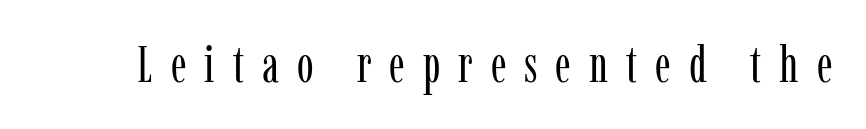
{"serif": "yes", "italic": "no", "bold": "no", "weight": "regular", "width": "condensed", "stroke_contrast": "low", "x_height": "medium", "monospaced": "no", "underline": "no", "letter_spacing": "wide", "letter_spacing_em": 0.36, "glyph_px": 50}
